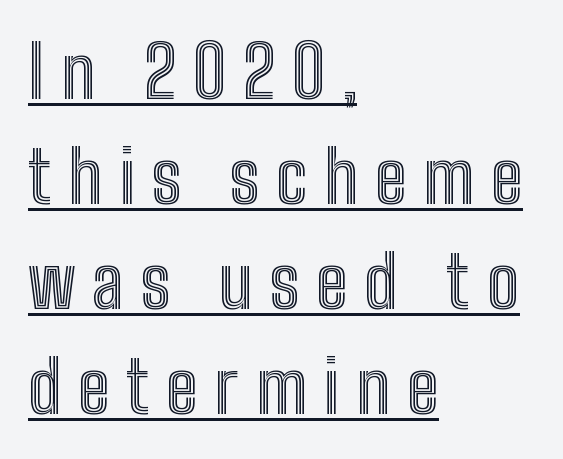
Observe the wide spacing: letters keep a clear distance from each other. A typographer would call this underscored text. The vertical gap from one line to the next is medium. Posture: upright roman. Teacher's note: observe the even left margin — that is flush-left alignment.
